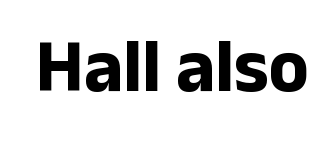
{"serif": "no", "italic": "no", "bold": "yes", "weight": "bold", "width": "normal", "stroke_contrast": "low", "x_height": "medium", "monospaced": "no", "underline": "no", "letter_spacing": "normal", "letter_spacing_em": 0.0, "glyph_px": 74}
